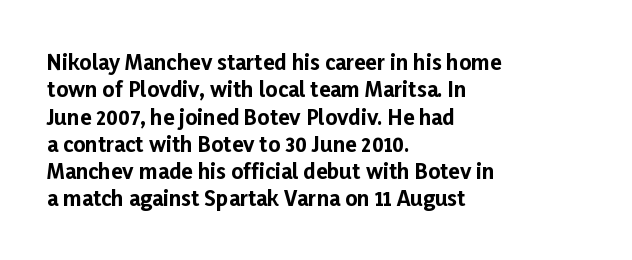
The image shows 21 px bold type, upright; set left-aligned, normal line spacing (1.3x), normal letter spacing, not underlined.
